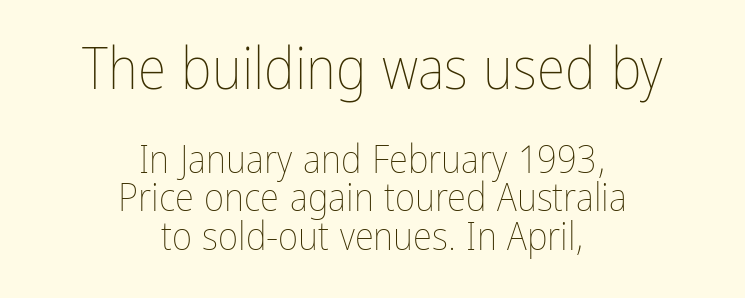
The image shows 58 px thin, condensed type, upright; set centered, tight line spacing (0.98x), normal letter spacing, not underlined; the first (top) block is 1.49x larger; low stroke contrast and a medium x-height.
